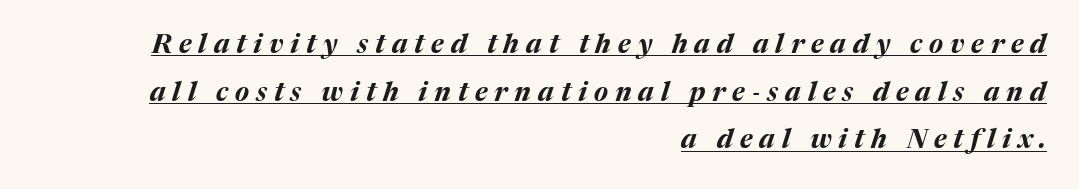
The image shows 26 px bold type, italic (leaning right); set right-aligned, line spacing 1.83x, unusually wide letter spacing (+0.27 em), underlined.
